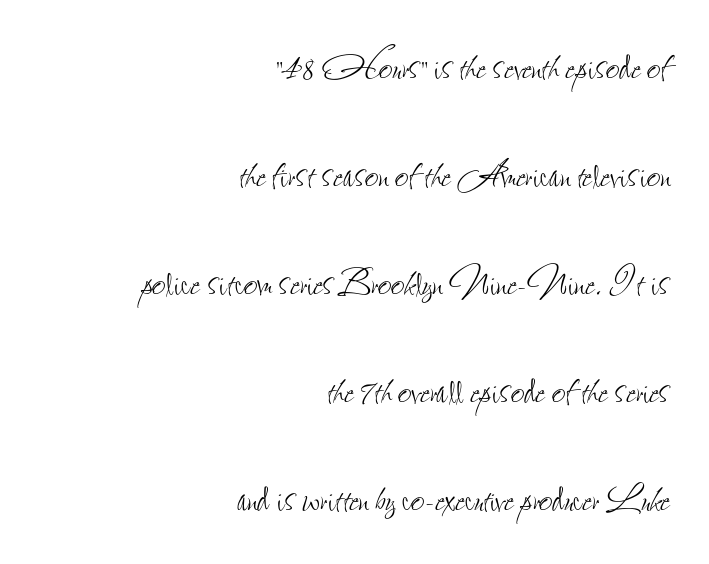
The image shows 48 px thin, condensed type; set right-aligned, loose line spacing (2.25x), normal letter spacing, not underlined; low stroke contrast and a small x-height.
